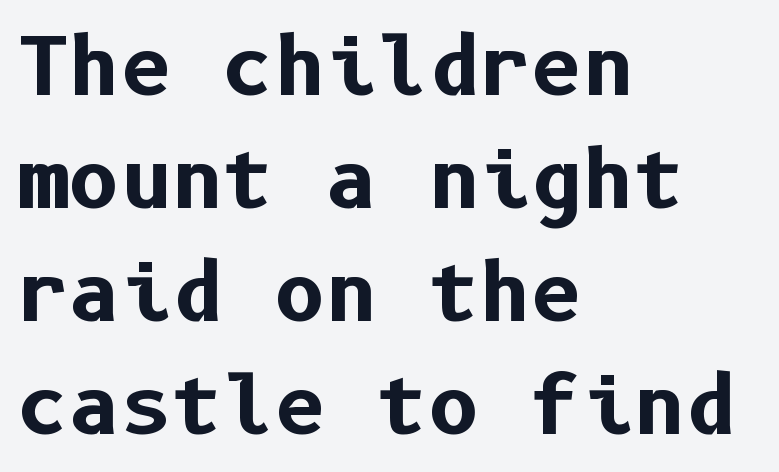
Q: Is the text bold? A: Yes.
Q: Is the text italic (slanted)? A: No, it is upright.
Q: Is the typeface a serif or a sans-serif typeface? A: Sans-serif.
Q: Is the text underlined? A: No.
Q: How is the paragraph aligned? A: Left-aligned.
Q: Is the spacing between letters normal or unusually wide? A: Normal.
Q: Is the spacing between lines tight, normal or loose? A: Normal.
Q: Width (condensed, normal, or wide)? A: Normal.
Q: Stroke contrast? A: Low.
Q: x-height? A: Medium.
